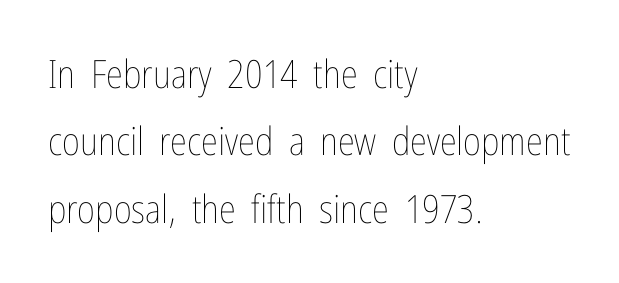
{"italic": "no", "bold": "no", "weight": "thin", "width": "condensed", "stroke_contrast": "low", "x_height": "medium", "monospaced": "no", "underline": "no", "align": "left", "line_spacing_ratio": 1.73, "letter_spacing": "normal", "letter_spacing_em": 0.0, "glyph_px": 39}
